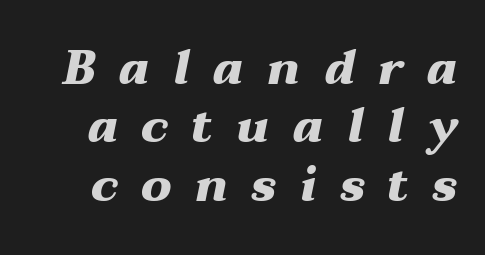
The image shows 47 px heavy, wide type, italic (leaning right); set line spacing 1.24x, unusually wide letter spacing (+0.49 em), not underlined; medium stroke contrast and a medium x-height.
